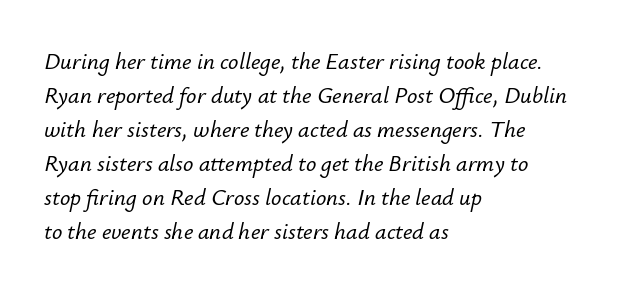
The image shows 23 px text type, italic (leaning right); set left-aligned, normal line spacing (1.48x), normal letter spacing, not underlined.
